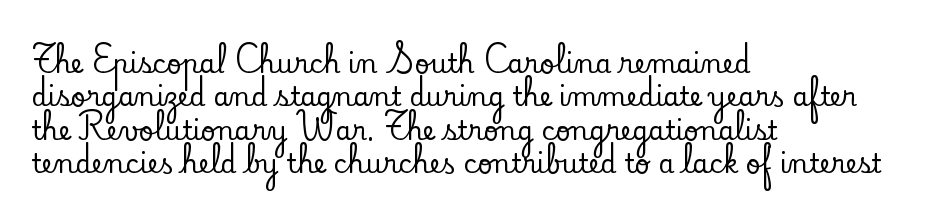
{"italic": "no", "underline": "no", "align": "left", "line_spacing": "normal", "line_spacing_ratio": 1.28, "letter_spacing": "normal", "letter_spacing_em": 0.0, "glyph_px": 26}
